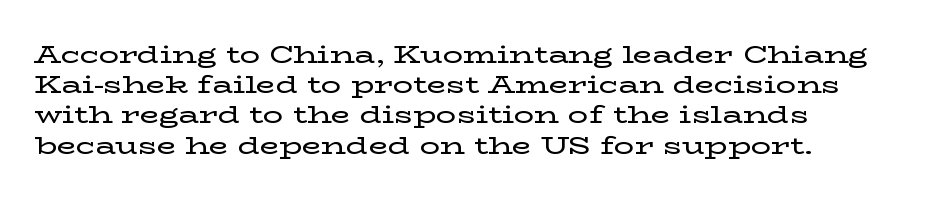
Q: Is the text italic (slanted)? A: No, it is upright.
Q: Is the text underlined? A: No.
Q: Is the spacing between letters normal or unusually wide? A: Normal.
